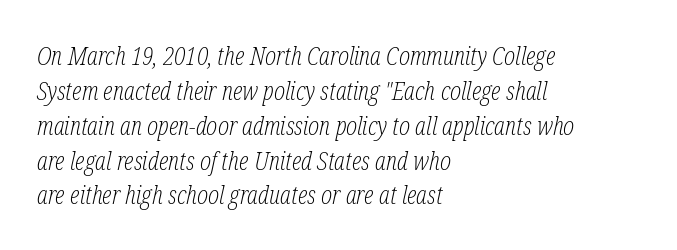
Decoration check: the copy has no underline. The rendering applies a slant to the glyphs. The letters look calm and open, with moderate or lighter stems. Which margin do the lines hug? The left one — the right edge is uneven.
